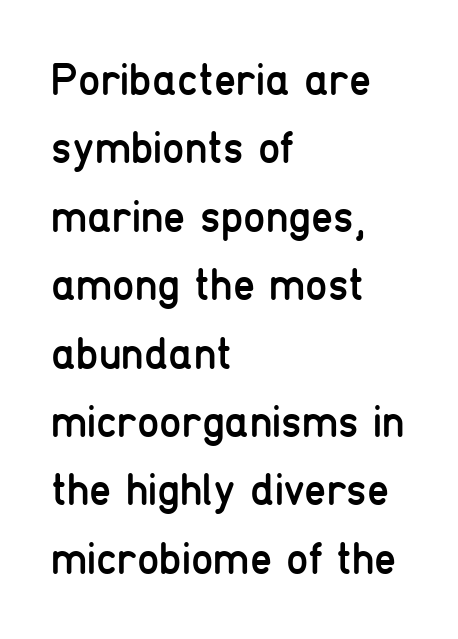
Q: Is the text bold? A: No.
Q: Is the text italic (slanted)? A: No, it is upright.
Q: Is the typeface a serif or a sans-serif typeface? A: Sans-serif.
Q: Is the text underlined? A: No.
Q: How is the paragraph aligned? A: Left-aligned.
Q: Is the spacing between letters normal or unusually wide? A: Normal.
Q: Is the spacing between lines tight, normal or loose? A: Normal.
Q: Width (condensed, normal, or wide)? A: Condensed.
Q: Stroke contrast? A: Low.
Q: x-height? A: Medium.
Q: Monospaced? A: No.
